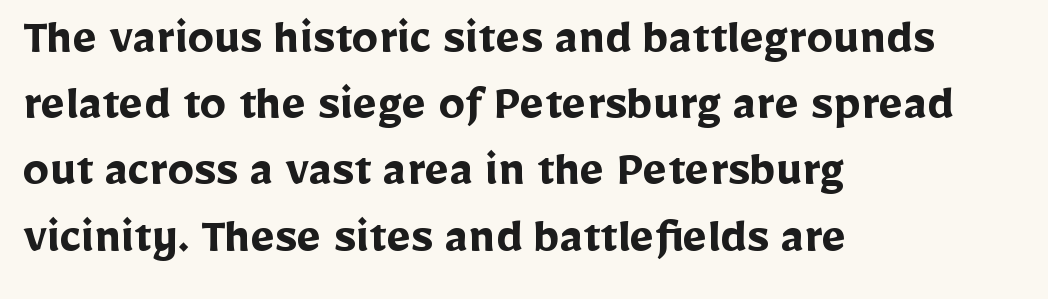
The image shows 53 px semibold sans-serif type, upright; set left-aligned, normal line spacing (1.25x), normal letter spacing, not underlined; low stroke contrast and a medium x-height.
